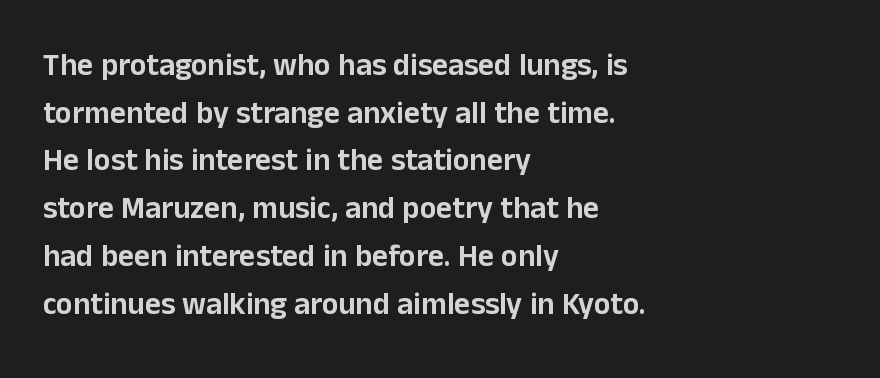
Designer's note — italics off, roman on. Glance below the letters and you will spot only blank space. The tracking reads as untouched default to a designer's eye. These lines are rendered in a variable-pitch font.
